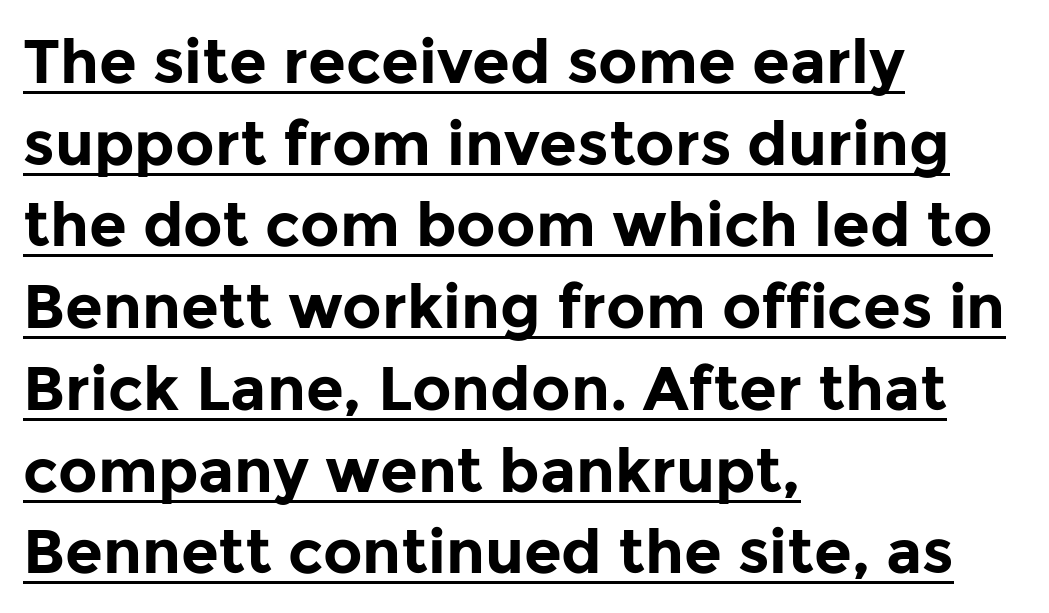
These lines sit exactly where default settings would place them. The rendered words wear a rule along their underside. Emphasis by weight is at full strength: bold. These lines are rendered in a variable-pitch font. Posture: upright roman. Visually the block forms a straight wall on the left and a jagged coastline on the right.
